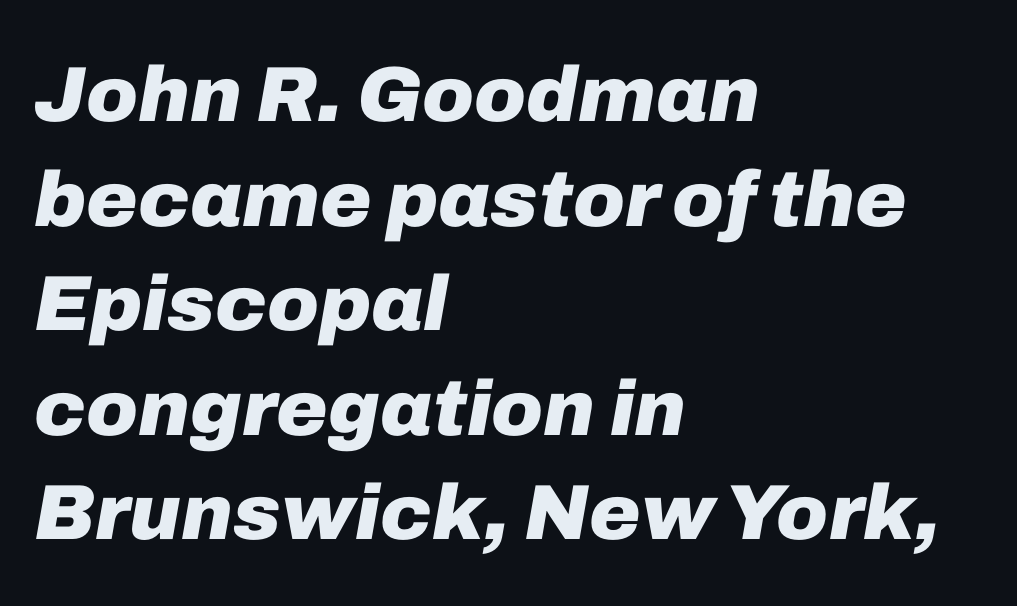
Check under the words: just untouched page. The letters advance in unequal steps, a hallmark of proportional type. The lines are quadded left. What stands out about the letter spacing? Nothing — it is the standard amount. These lines were composed using italics.
